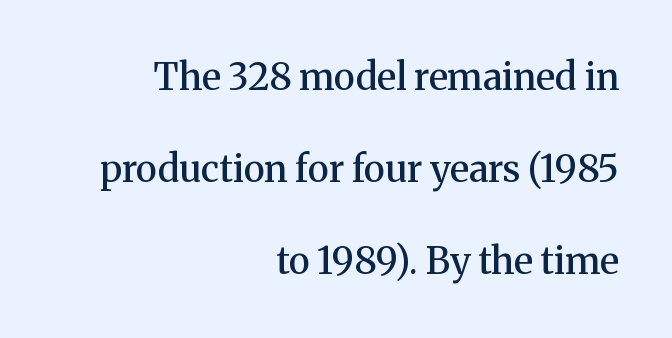
Q: Is the text bold? A: Semi-bold.
Q: Is the text italic (slanted)? A: No, it is upright.
Q: Is the typeface a serif or a sans-serif typeface? A: Serif.
Q: Is the text underlined? A: No.
Q: How is the paragraph aligned? A: Right-aligned.
Q: Is the spacing between letters normal or unusually wide? A: Normal.
Q: Is the spacing between lines tight, normal or loose? A: Loose.
Q: Width (condensed, normal, or wide)? A: Normal.
Q: Stroke contrast? A: Medium.
Q: x-height? A: Medium.
Q: Monospaced? A: No.
